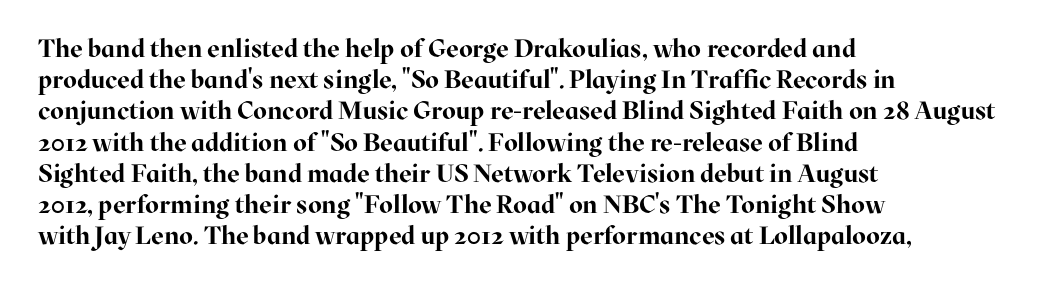
Caption: standard tracking, unaltered. Weight: bold. Line beginnings align vertically; line endings do not. The type sits square on the baseline with zero lean.
